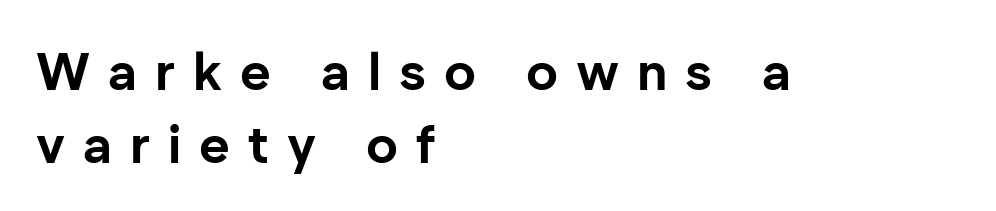
Bold? Absolutely — the strokes are thick and heavy. Posture: upright roman. Regular leading. The rendering uses natural spacing where letterforms have individual widths. Font category for this specimen: sans-serif.
